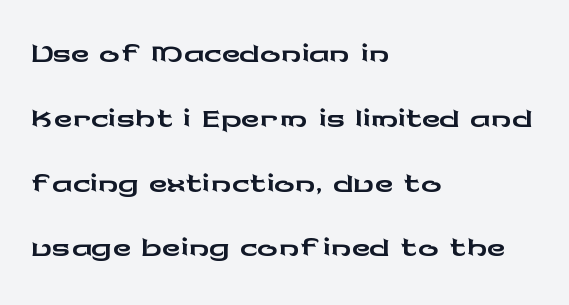
Clear beneath every line of the passage. To sum up the face: it is a sans, with no serifs. What's the leading like? Ordinary, nothing unusual. A typesetter would call this proportional, since set widths differ per character.
